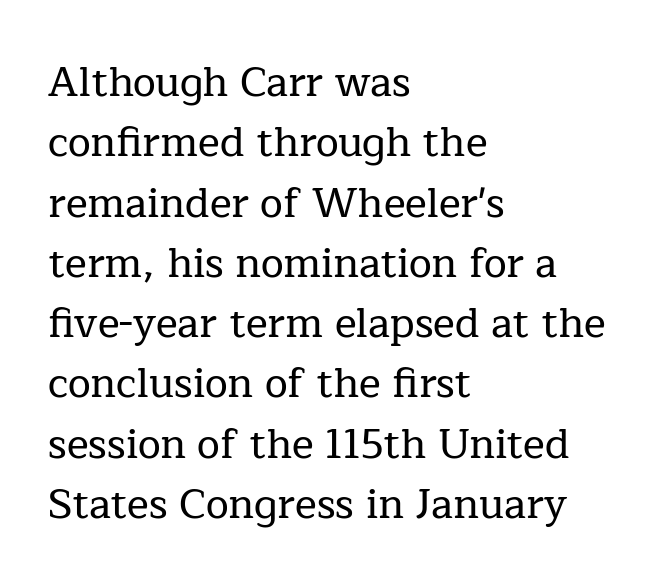
The image shows 41 px serif type, upright; set left-aligned, normal line spacing (1.47x), normal letter spacing, not underlined; low stroke contrast and a medium x-height.
